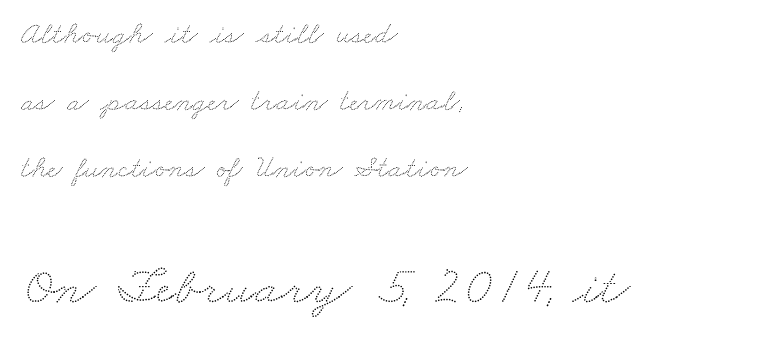
Does the leading feel generous? Absolutely, it's lavish. Caption: standard tracking, unaltered. Descender tails drop into unmarked territory. Line starts are locked; line ends wander. Character size in the trailing block exceeds that of the leading block.
